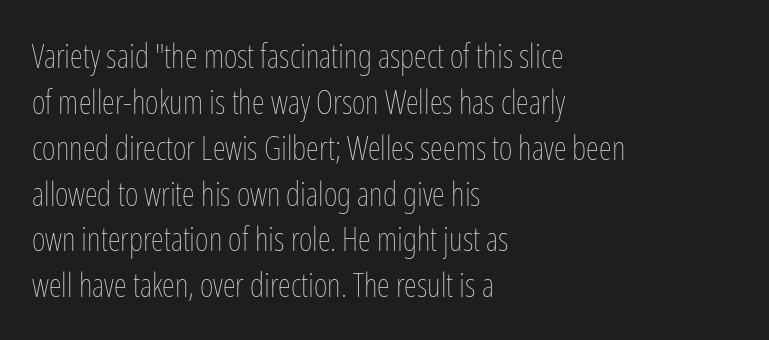
{"italic": "no", "bold": "no", "weight": "thin", "width": "condensed", "stroke_contrast": "low", "x_height": "medium", "monospaced": "no", "underline": "no", "align": "left", "line_spacing": "normal", "line_spacing_ratio": 1.39, "letter_spacing": "normal", "letter_spacing_em": 0.0, "glyph_px": 33}
